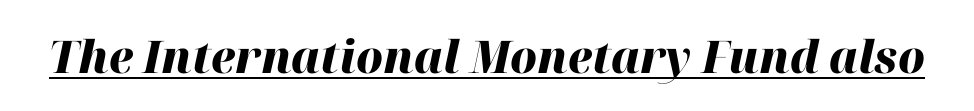
Students, note that the glyphs here touch the page at normal intervals. Decoration check: the copy is underlined. Is this a fixed-width face? No — the glyphs have proportional, varying widths. Italic: yes, the glyphs are oblique. Chunky letters — that's bold for sure.
